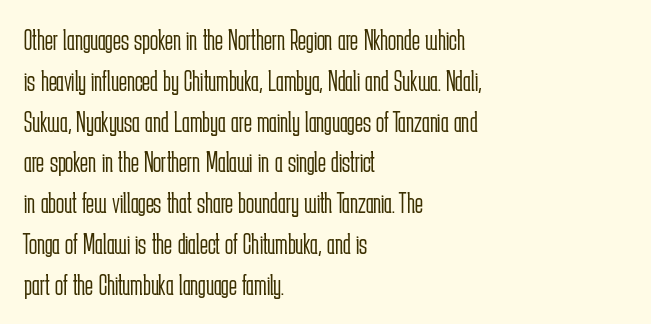
The image shows 30 px light, condensed sans-serif type, upright; set left-aligned, normal line spacing (1.36x), normal letter spacing, not underlined; low stroke contrast and a medium x-height.
